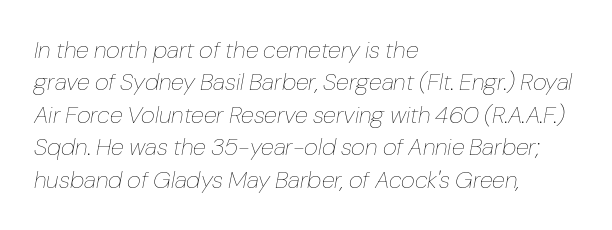
{"italic": "yes", "lean": "right", "slant_degrees": 10, "bold": "no", "underline": "no", "align": "left", "line_spacing": "normal", "line_spacing_ratio": 1.35, "letter_spacing": "normal", "letter_spacing_em": 0.0, "glyph_px": 24}
